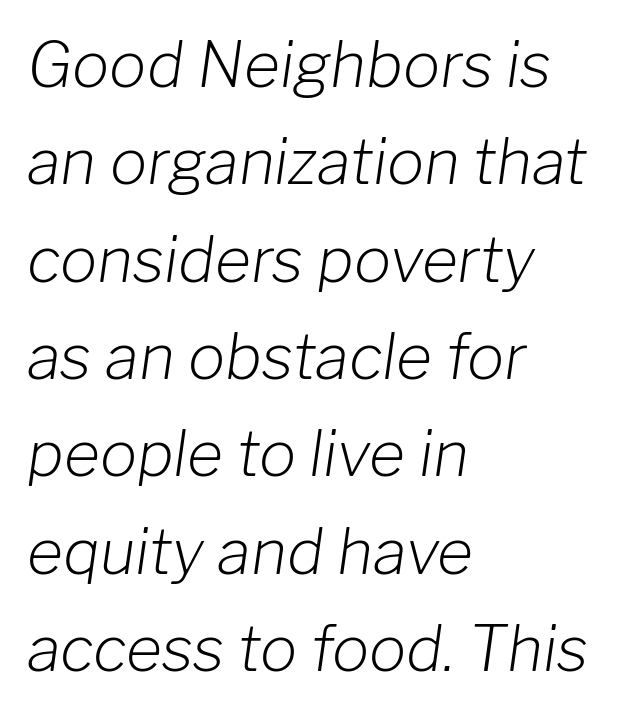
The image shows 62 px light type, italic (leaning right); set left-aligned, normal line spacing (1.57x), normal letter spacing, not underlined; low stroke contrast and a medium x-height.
